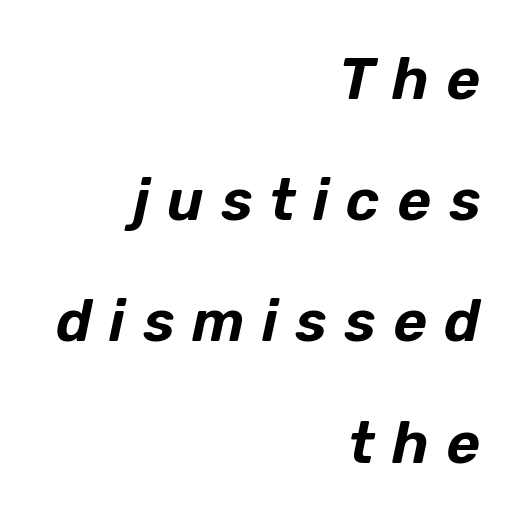
Q: Is the text italic (slanted)? A: Yes, it leans right by about 12 degrees.
Q: Is the text underlined? A: No.
Q: How is the paragraph aligned? A: Right-aligned.
Q: Is the spacing between letters normal or unusually wide? A: Unusually wide.
Q: Is the spacing between lines tight, normal or loose? A: Loose.
Q: Width (condensed, normal, or wide)? A: Normal.
Q: Stroke contrast? A: Low.
Q: x-height? A: Medium.
Q: Monospaced? A: No.
